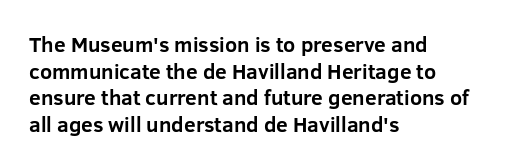
{"italic": "no", "bold": "yes", "underline": "no", "align": "left", "line_spacing": "normal", "line_spacing_ratio": 1.27, "letter_spacing": "normal", "letter_spacing_em": 0.0, "glyph_px": 21}
